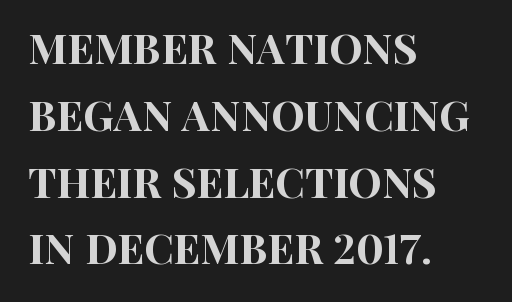
Horizontal bands of white between lines are of average thickness. Unlike a traditional serif, this face leaves its strokes unadorned. Notice how the passage keeps a crisp vertical edge on the left only. Posture: straight, roman, zero tilt.
